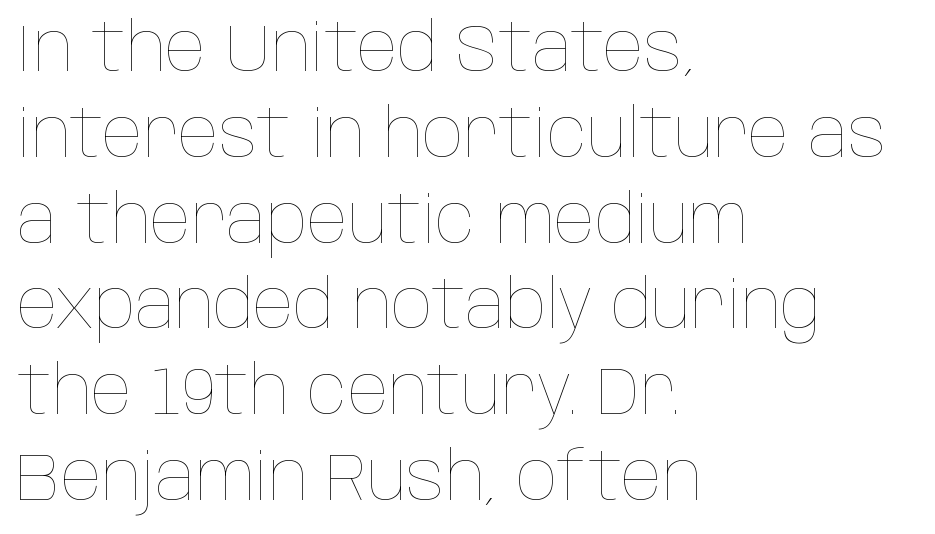
Q: Is the text bold? A: No.
Q: Is the text italic (slanted)? A: No, it is upright.
Q: Is the text underlined? A: No.
Q: How is the paragraph aligned? A: Left-aligned.
Q: Is the spacing between letters normal or unusually wide? A: Normal.
Q: Is the spacing between lines tight, normal or loose? A: Normal.
Q: Width (condensed, normal, or wide)? A: Condensed.
Q: Stroke contrast? A: Low.
Q: x-height? A: Large.
Q: Monospaced? A: No.
